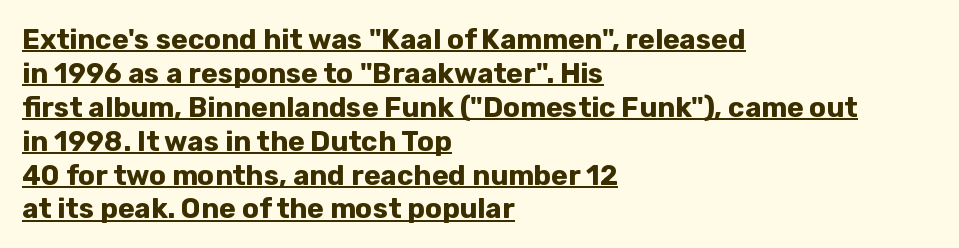
{"serif": "no", "italic": "no", "bold": "yes", "weight": "bold", "width": "normal", "stroke_contrast": "low", "x_height": "medium", "monospaced": "no", "underline": "yes", "align": "left", "line_spacing_ratio": 1.21, "letter_spacing": "normal", "letter_spacing_em": 0.0, "glyph_px": 28}
